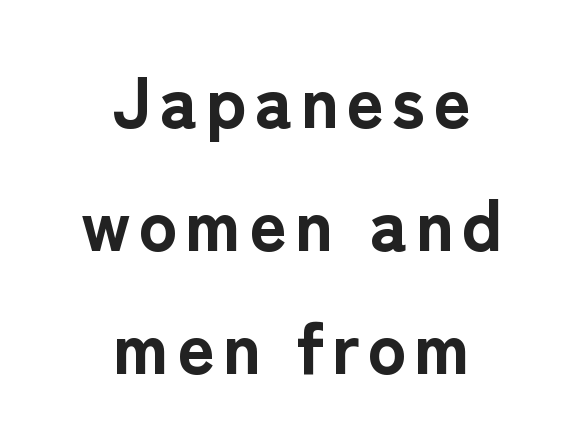
A roman cut, with each character standing at attention. Think of a printed novel: that variable character pitch is what you see here. Font category for this specimen: sans-serif. A full-strength bold gives these letters their thick strokes.
